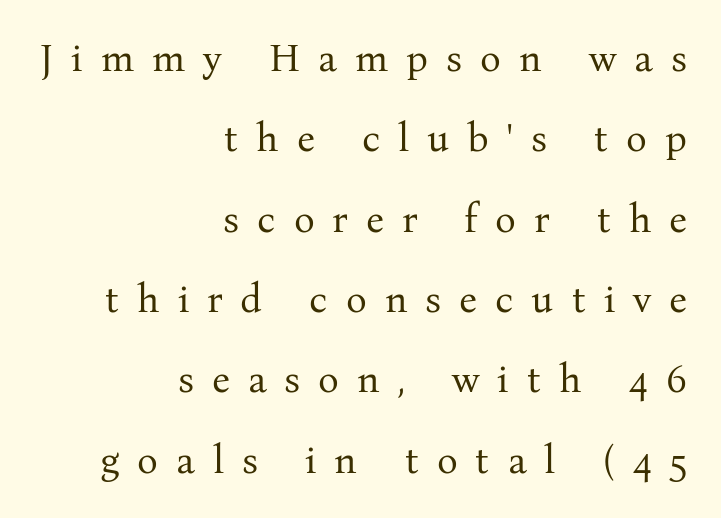
Q: Is the text bold? A: No.
Q: Is the text italic (slanted)? A: No, it is upright.
Q: Is the typeface a serif or a sans-serif typeface? A: Serif.
Q: Is the text underlined? A: No.
Q: How is the paragraph aligned? A: Right-aligned.
Q: Is the spacing between letters normal or unusually wide? A: Unusually wide.
Q: Is the spacing between lines tight, normal or loose? A: Loose.
Q: Width (condensed, normal, or wide)? A: Normal.
Q: Stroke contrast? A: Medium.
Q: x-height? A: Medium.
Q: Monospaced? A: No.
